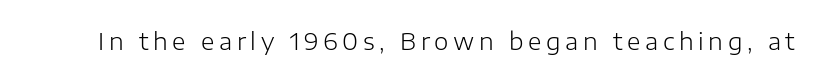
Does extra space separate the letters? Yes, quite a lot of it. This is not heavy type; no bold has been used. Upright lettering throughout. Glance below the letters and you will spot only blank space.
